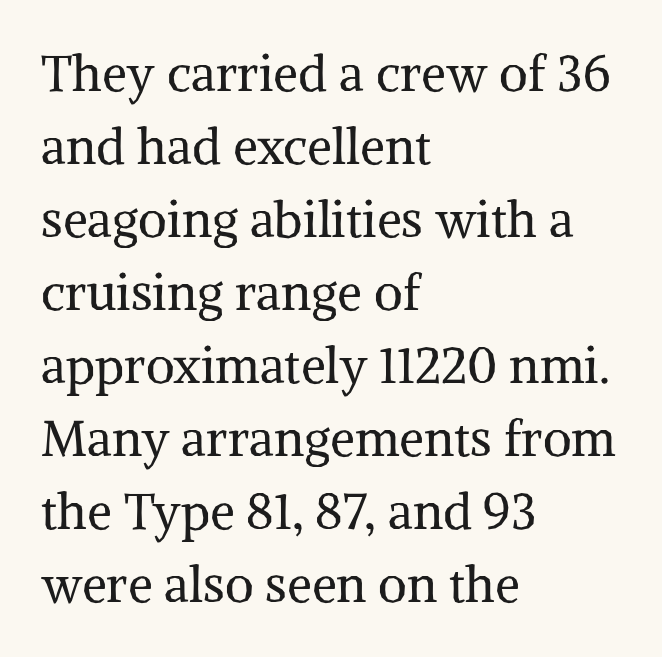
{"serif": "yes", "italic": "no", "bold": "no", "weight": "regular", "width": "normal", "stroke_contrast": "medium", "x_height": "medium", "monospaced": "no", "underline": "no", "align": "left", "line_spacing": "normal", "line_spacing_ratio": 1.46, "letter_spacing": "normal", "letter_spacing_em": 0.0, "glyph_px": 50}
